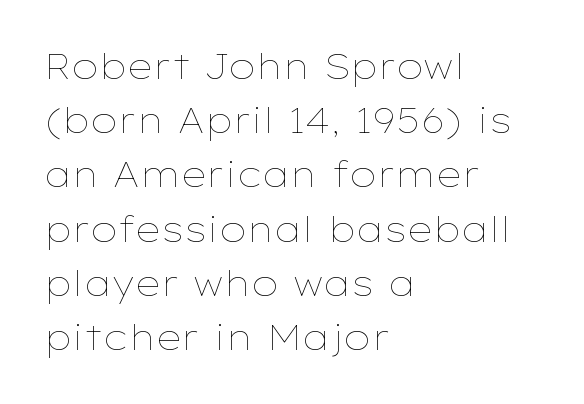
Is there much room between lines? A standard amount, neither cramped nor airy. The cut favours lightness, reaching ordinary text weight at its darkest. Plain, unruled lines of type. A typesetter would call this proportional, since set widths differ per character. Glyph-to-glyph distance matches everyday printed text. In CSS terms this would be text-align: left.
